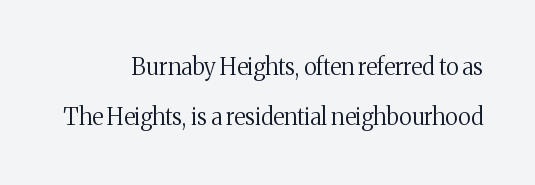
The strokes carry an ordinary text weight at most. A flush-right, rag-left setting is used for this passage. Unlike italic type, these characters show no tilt at all. The zone under the glyphs is completely vacant. Summary of vertical rhythm: relaxed, with wide interline spacing. Characters follow at the spacing the type designer built in.
